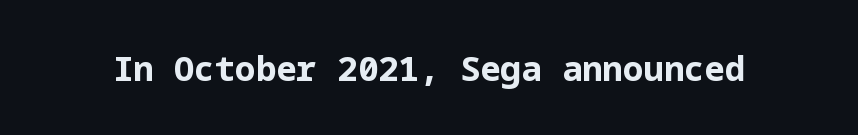
The glyphs have the mass of a bold cut. Rule under the text: the space is simply empty. Tracking here is standard; glyphs follow each other at the usual distance. The lettering holds an erect, upright posture throughout. Regarding serifs, this sample does without them.
